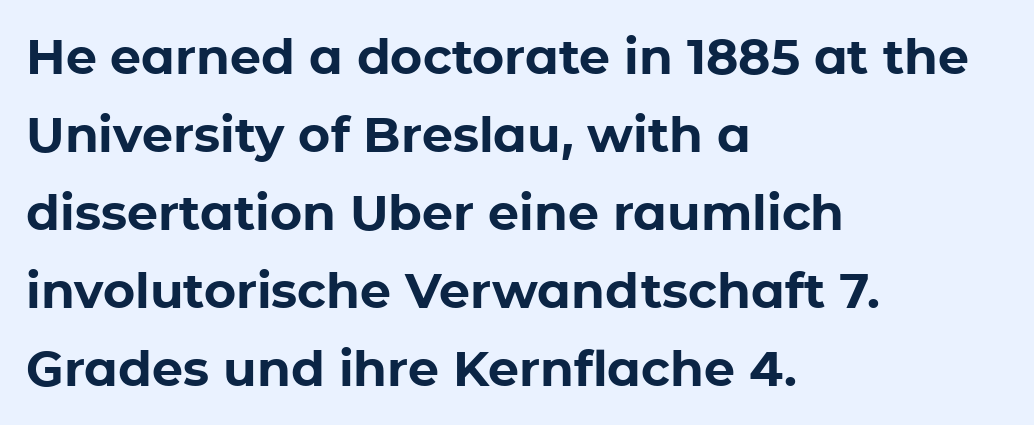
Spacing verdict: proportional, widths tailored to each character. Posture: vertical. Students, this is bold: see how much ink each stroke carries. Normally led — the rows are evenly, conventionally spaced.
